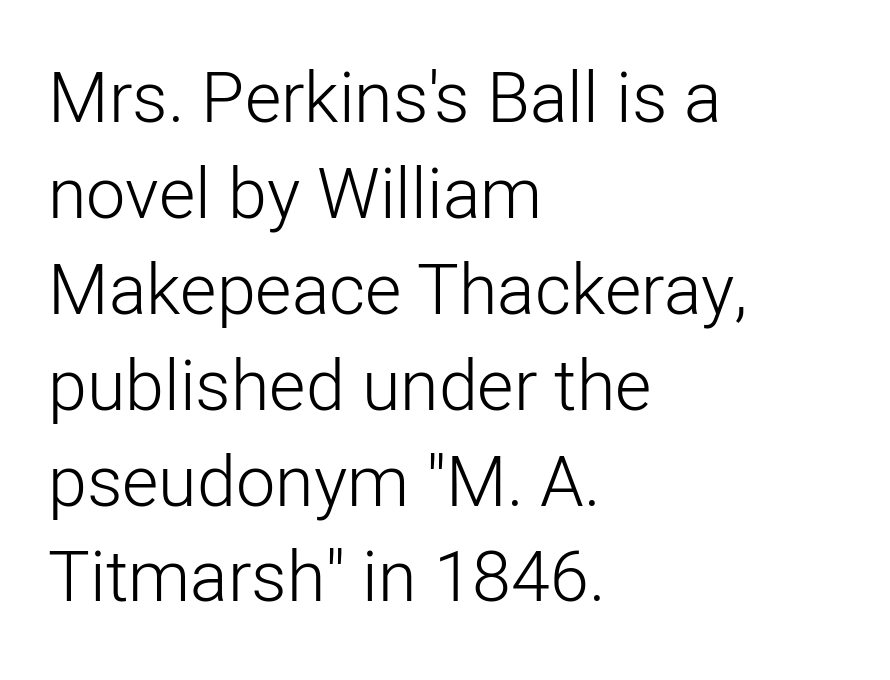
{"serif": "no", "italic": "no", "bold": "no", "weight": "light", "width": "normal", "stroke_contrast": "low", "x_height": "medium", "monospaced": "no", "underline": "no", "align": "left", "line_spacing": "normal", "line_spacing_ratio": 1.37, "letter_spacing": "normal", "letter_spacing_em": 0.0, "glyph_px": 70}
